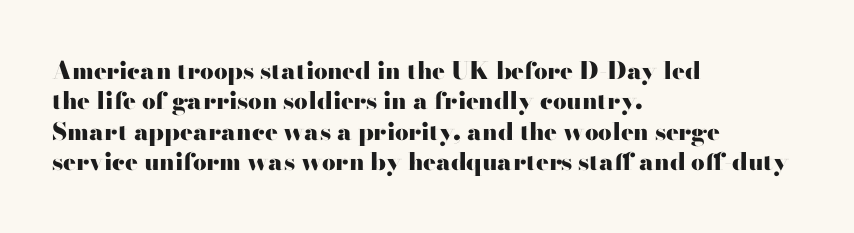
Q: Is the text bold? A: Yes.
Q: Is the text italic (slanted)? A: No, it is upright.
Q: Is the text underlined? A: No.
Q: How is the paragraph aligned? A: Left-aligned.
Q: Is the spacing between letters normal or unusually wide? A: Normal.
Q: Is the spacing between lines tight, normal or loose? A: Normal.
